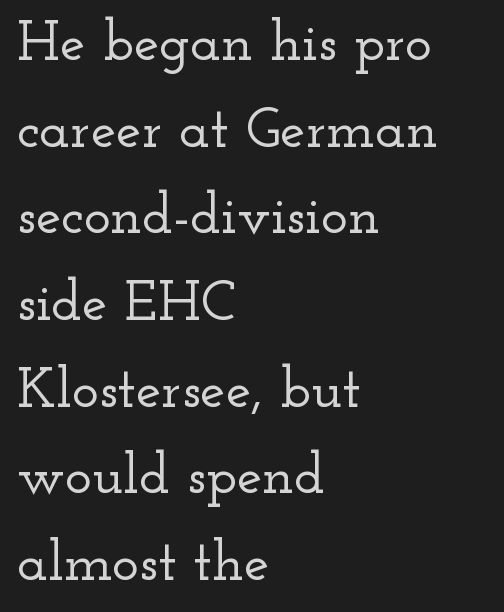
The image shows 57 px wide serif type, upright; set left-aligned, normal line spacing (1.52x), normal letter spacing, not underlined; low stroke contrast and a small x-height.
